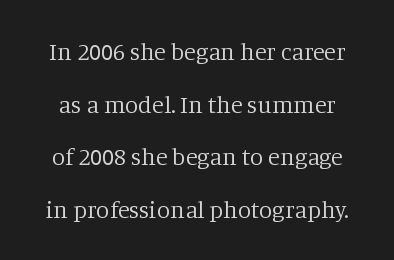
The image shows 24 px text type, upright; set loose line spacing (2.19x), normal letter spacing, not underlined.
